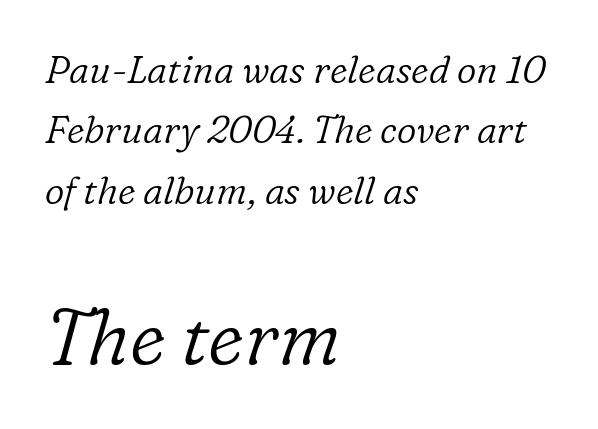
The image shows 77 px light serif type, italic (leaning right); set left-aligned, normal line spacing (1.59x), normal letter spacing, not underlined; the second (bottom) block is 2.03x larger; low stroke contrast and a medium x-height.
